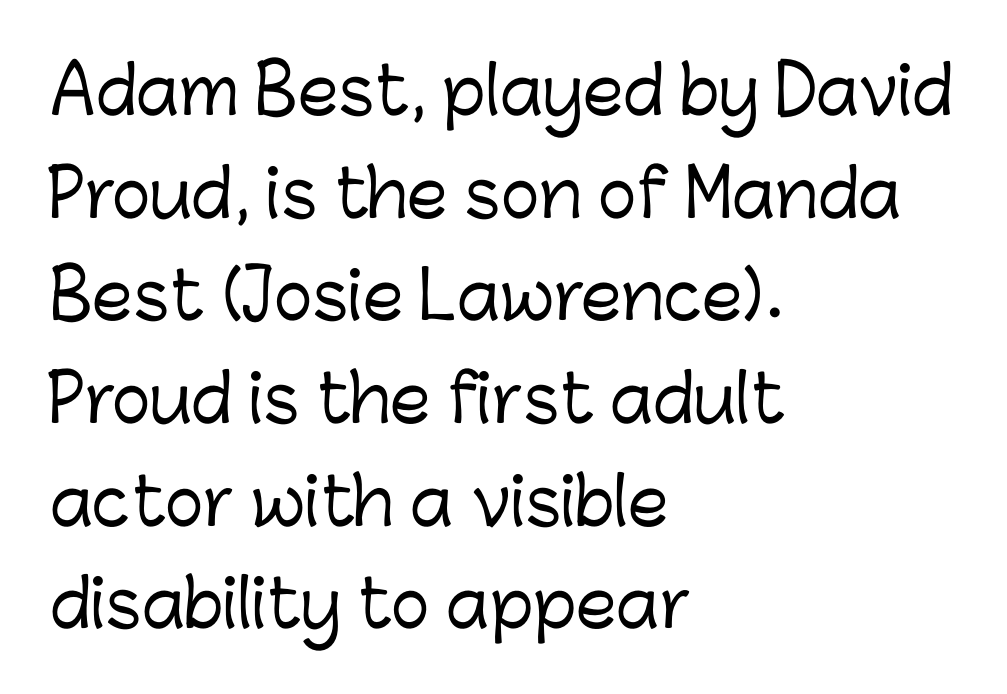
{"serif": "no", "italic": "no", "width": "normal", "stroke_contrast": "low", "x_height": "medium", "monospaced": "no", "underline": "no", "align": "left", "line_spacing": "normal", "line_spacing_ratio": 1.58, "letter_spacing": "normal", "letter_spacing_em": 0.0, "glyph_px": 65}
